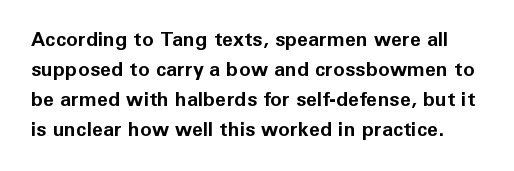
The image shows 20 px bold type, upright; set normal line spacing (1.5x), normal letter spacing, not underlined.
